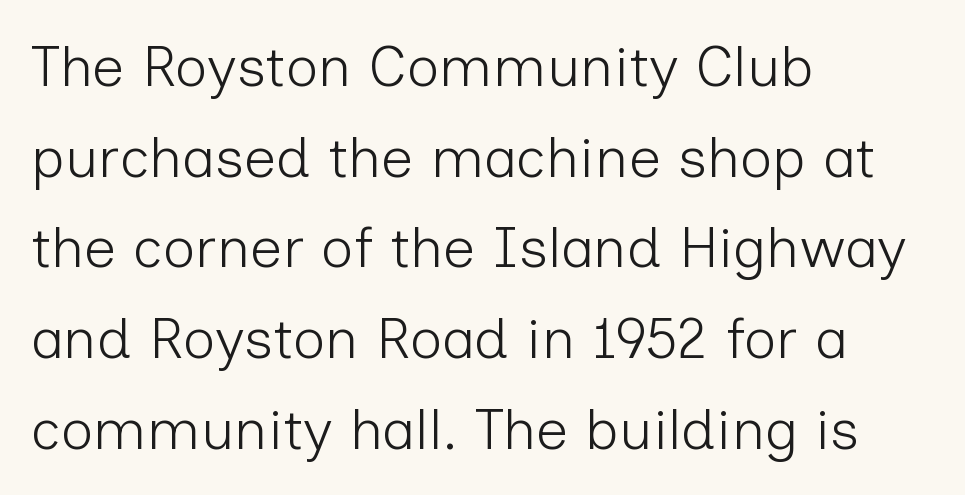
{"serif": "no", "italic": "no", "bold": "no", "weight": "light", "width": "normal", "stroke_contrast": "low", "x_height": "medium", "monospaced": "no", "underline": "no", "align": "left", "line_spacing": "normal", "line_spacing_ratio": 1.59, "letter_spacing": "normal", "letter_spacing_em": 0.0, "glyph_px": 57}
